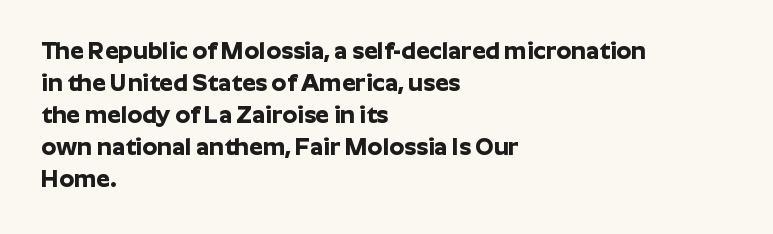
Q: Is the text bold? A: Yes.
Q: Is the text italic (slanted)? A: No, it is upright.
Q: Is the text underlined? A: No.
Q: How is the paragraph aligned? A: Left-aligned.
Q: Is the spacing between letters normal or unusually wide? A: Normal.
Q: Is the spacing between lines tight, normal or loose? A: Normal.
